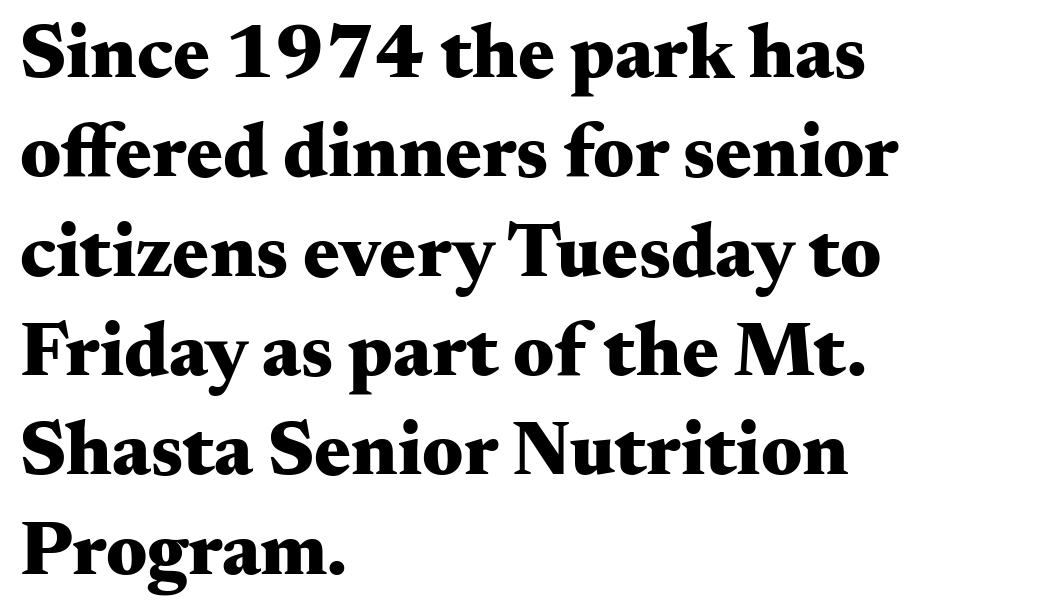
Alignment: flush left. The passage shown is not underscored anywhere. This sample has the flowing, uneven cadence of proportional lettering. Observe the ordinary spacing: letters are neighbours, not strangers. The rendering shows small feet on the letterforms — a serif design. Every stem runs plumb, perpendicular to the baseline.
